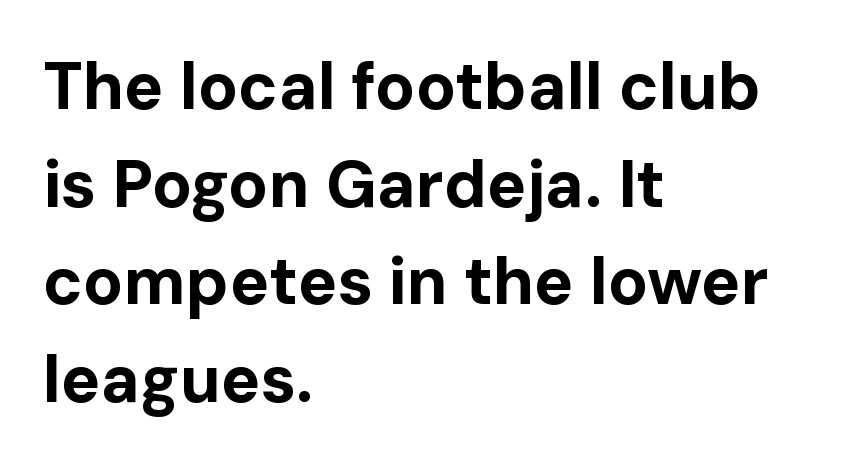
The text block is weighted toward the left margin, trailing off unevenly rightward. Only glyphs here, with clear space below each row. The letters advance in unequal steps, a hallmark of proportional type. The line texture is even and compact thanks to regular tracking. Caption: bold face, heavy strokes.
